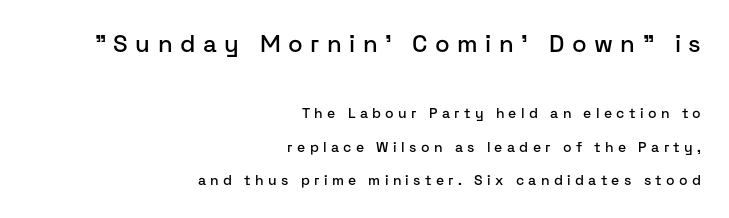
The image shows 24 px text type, upright; set right-aligned, loose line spacing (2.38x), unusually wide letter spacing (+0.31 em), not underlined; the first (top) block is 1.71x larger.
